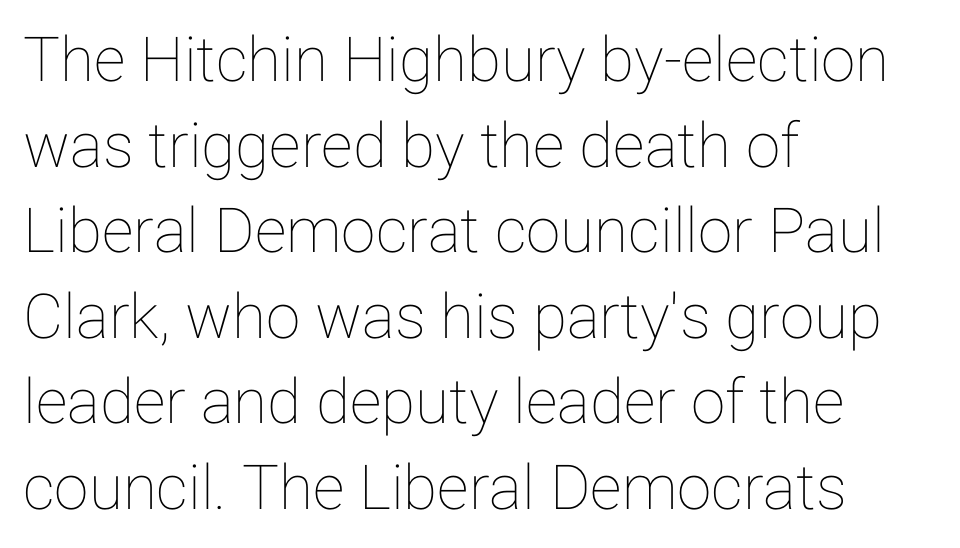
The passage is arranged the way most books set body copy — flush left. Honestly, the row spacing looks completely unremarkable. The specimen omits any rule beneath the text block's lines. Varying glyph widths throughout — classic text-font behaviour.
